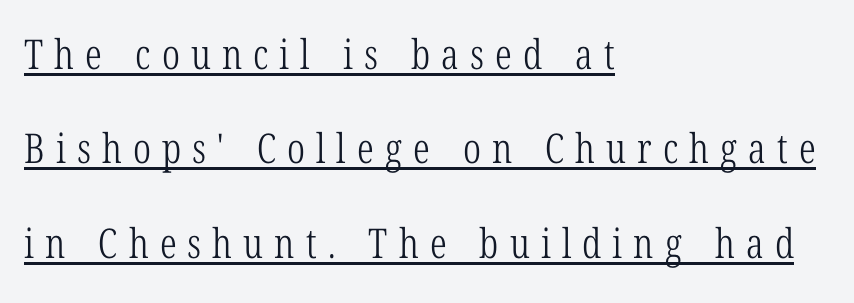
Compared with undecorated copy, this sample adds a rule below the words. The specimen reads as upright at a glance. These lines stack with their left ends in a neat column. Words appear elongated and porous because spacing is wide.
